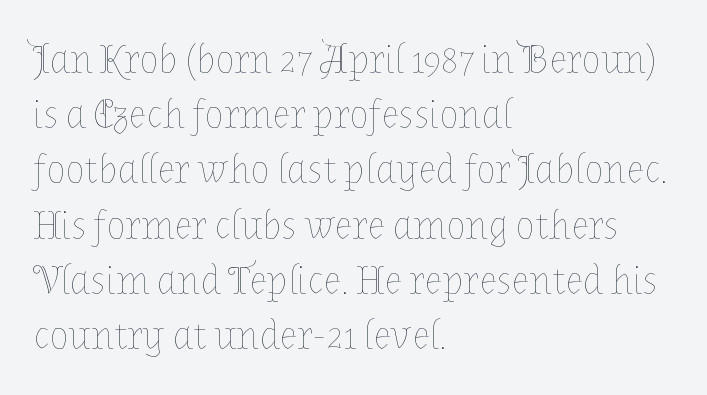
{"italic": "no", "bold": "no", "weight": "thin", "width": "normal", "stroke_contrast": "low", "x_height": "medium", "monospaced": "no", "underline": "no", "align": "left", "line_spacing": "normal", "line_spacing_ratio": 1.38, "letter_spacing": "normal", "letter_spacing_em": 0.0, "glyph_px": 40}
